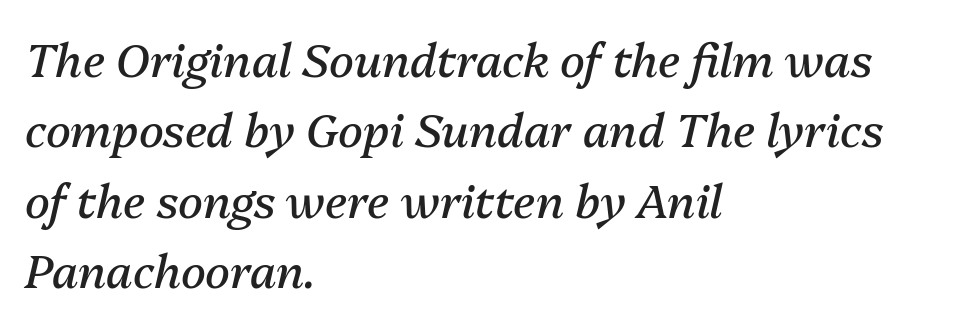
Q: Is the text bold? A: No.
Q: Is the text italic (slanted)? A: Yes, it leans right by about 13 degrees.
Q: Is the text underlined? A: No.
Q: How is the paragraph aligned? A: Left-aligned.
Q: Is the spacing between letters normal or unusually wide? A: Normal.
Q: Is the spacing between lines tight, normal or loose? A: Normal.
Q: Width (condensed, normal, or wide)? A: Normal.
Q: Stroke contrast? A: Medium.
Q: x-height? A: Medium.
Q: Monospaced? A: No.
